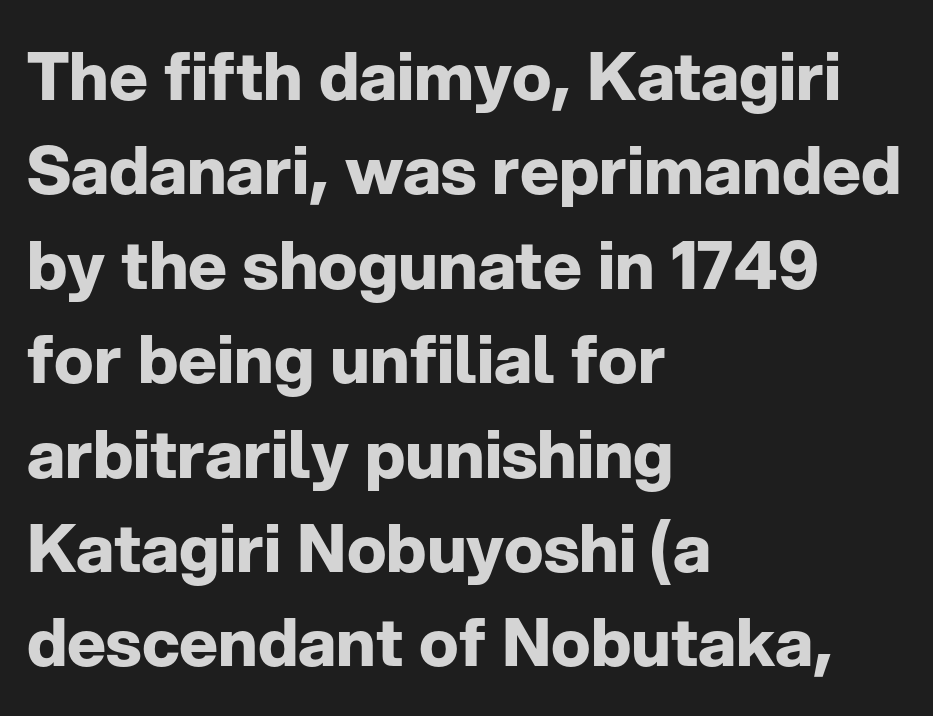
Q: Is the text bold? A: Yes.
Q: Is the text italic (slanted)? A: No, it is upright.
Q: Is the typeface a serif or a sans-serif typeface? A: Sans-serif.
Q: Is the text underlined? A: No.
Q: How is the paragraph aligned? A: Left-aligned.
Q: Is the spacing between letters normal or unusually wide? A: Normal.
Q: Is the spacing between lines tight, normal or loose? A: Normal.
Q: Width (condensed, normal, or wide)? A: Normal.
Q: Stroke contrast? A: Low.
Q: x-height? A: Medium.
Q: Monospaced? A: No.
